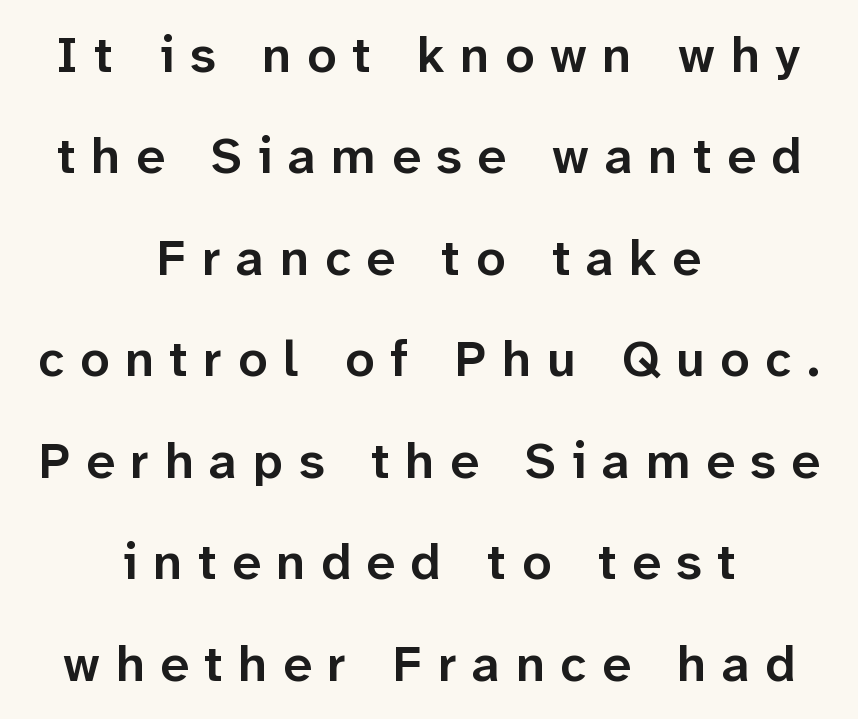
{"serif": "no", "italic": "no", "bold": "semi", "weight": "semibold", "width": "normal", "stroke_contrast": "low", "x_height": "medium", "monospaced": "no", "underline": "no", "align": "center", "line_spacing": "loose", "line_spacing_ratio": 1.99, "letter_spacing": "wide", "letter_spacing_em": 0.31, "glyph_px": 51}
